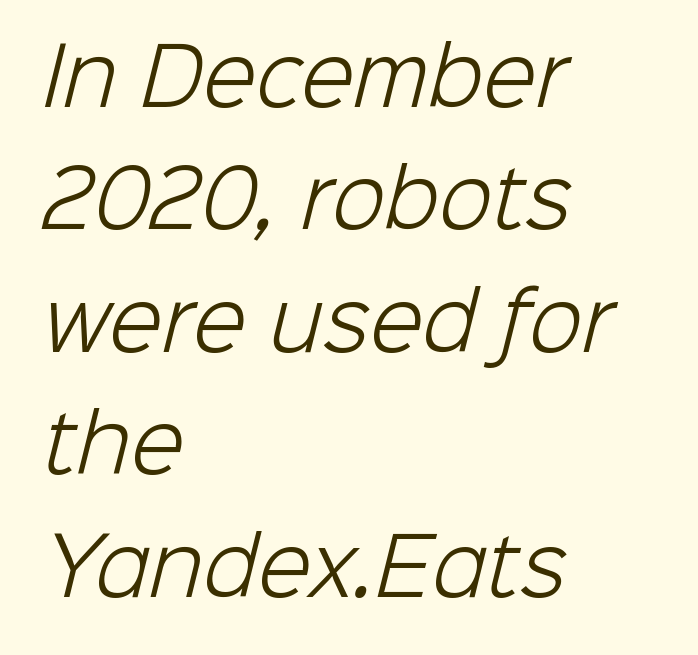
Q: Is the text bold? A: No.
Q: Is the typeface a serif or a sans-serif typeface? A: Sans-serif.
Q: Is the text underlined? A: No.
Q: How is the paragraph aligned? A: Left-aligned.
Q: Is the spacing between letters normal or unusually wide? A: Normal.
Q: Is the spacing between lines tight, normal or loose? A: Normal.
Q: Width (condensed, normal, or wide)? A: Normal.
Q: Stroke contrast? A: Low.
Q: x-height? A: Medium.
Q: Monospaced? A: No.
